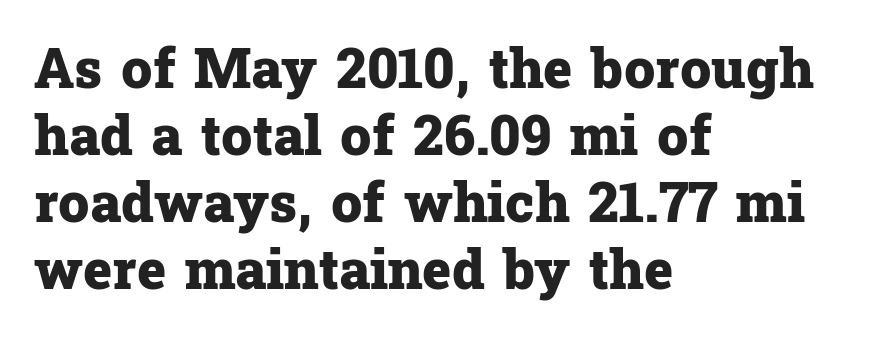
Q: Is the text bold? A: Yes.
Q: Is the text italic (slanted)? A: No, it is upright.
Q: Is the typeface a serif or a sans-serif typeface? A: Serif.
Q: Is the text underlined? A: No.
Q: How is the paragraph aligned? A: Left-aligned.
Q: Is the spacing between letters normal or unusually wide? A: Normal.
Q: Width (condensed, normal, or wide)? A: Normal.
Q: Stroke contrast? A: Low.
Q: x-height? A: Medium.
Q: Monospaced? A: No.
